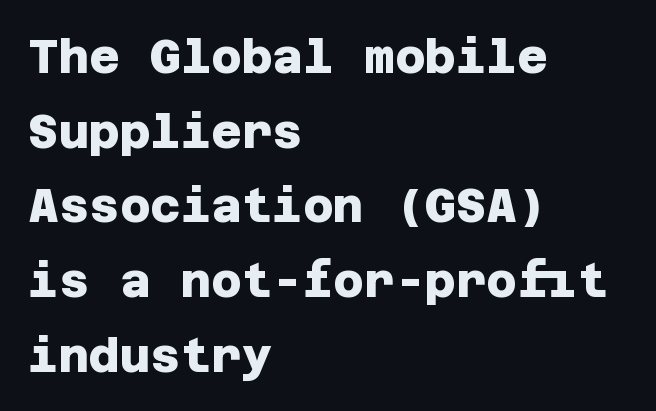
{"serif": "no", "bold": "yes", "weight": "heavy", "width": "normal", "stroke_contrast": "low", "x_height": "large", "underline": "no", "align": "left", "line_spacing": "normal", "line_spacing_ratio": 1.59, "letter_spacing": "normal", "letter_spacing_em": 0.0, "glyph_px": 47}
